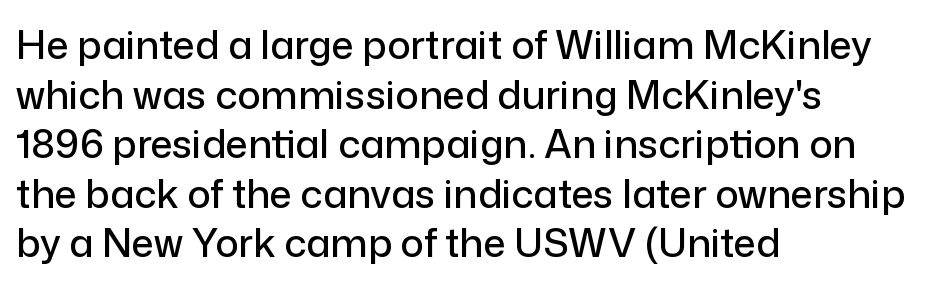
Lines of text with bare space underneath. A roman cut, with each character standing at attention. This block has exactly the height ordinary leading produces. The compositor pushed each line to the left boundary. Default kerning and tracking; the words read as compact shapes.
